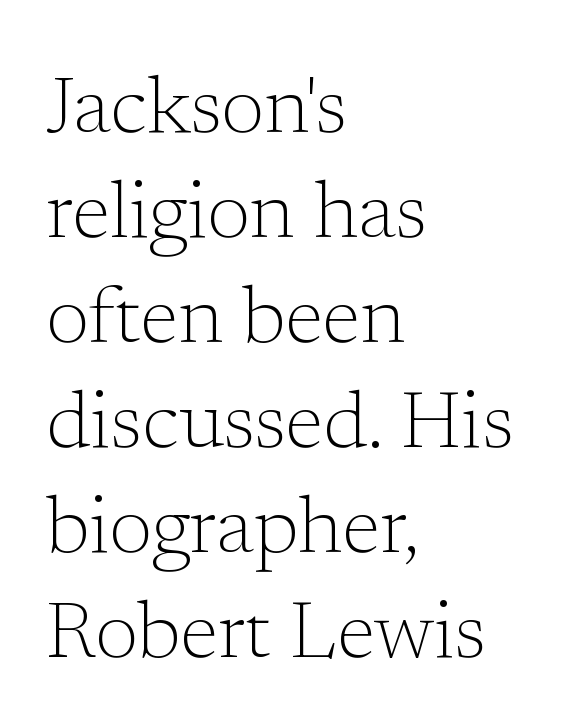
Q: Is the text bold? A: No.
Q: Is the text italic (slanted)? A: No, it is upright.
Q: Is the typeface a serif or a sans-serif typeface? A: Serif.
Q: Is the text underlined? A: No.
Q: How is the paragraph aligned? A: Left-aligned.
Q: Is the spacing between letters normal or unusually wide? A: Normal.
Q: Is the spacing between lines tight, normal or loose? A: Normal.
Q: Width (condensed, normal, or wide)? A: Normal.
Q: Stroke contrast? A: Low.
Q: x-height? A: Medium.
Q: Monospaced? A: No.
